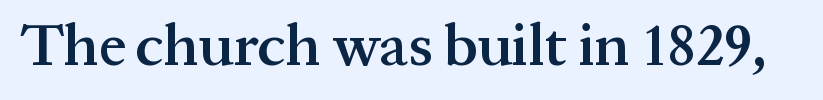
Q: Is the text bold? A: Semi-bold.
Q: Is the text italic (slanted)? A: No, it is upright.
Q: Is the typeface a serif or a sans-serif typeface? A: Serif.
Q: Is the text underlined? A: No.
Q: Is the spacing between letters normal or unusually wide? A: Normal.
Q: Width (condensed, normal, or wide)? A: Normal.
Q: Stroke contrast? A: Medium.
Q: x-height? A: Medium.
Q: Monospaced? A: No.
